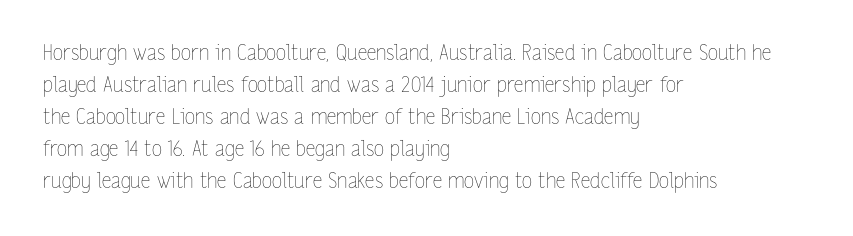
Vertical strokes here are truly vertical. The paragraph has a hard left edge and a soft right edge. The rendering uses a moderate line-height, typical for paragraphs. The cut favours lightness, reaching ordinary text weight at its darkest.
